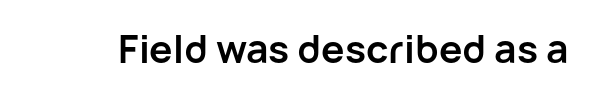
The image shows 39 px semibold sans-serif type, upright; set normal letter spacing, not underlined; low stroke contrast and a medium x-height.
